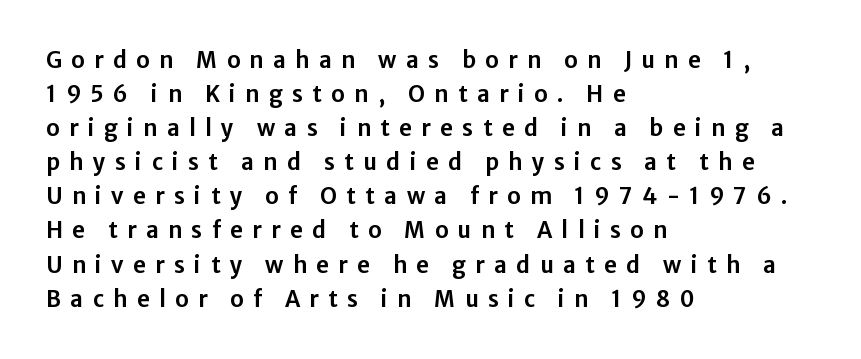
Q: Is the text italic (slanted)? A: No, it is upright.
Q: Is the text underlined? A: No.
Q: How is the paragraph aligned? A: Left-aligned.
Q: Is the spacing between letters normal or unusually wide? A: Unusually wide.
Q: Is the spacing between lines tight, normal or loose? A: Normal.
